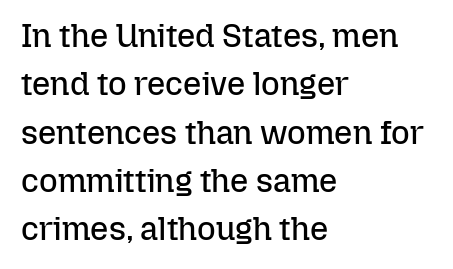
Beneath every word, the page is bare. Notice how the stems are strictly vertical — no italics here. No letter is thick-stroked: the sample isn't bold. Successive baselines arrive at the customary interval.
